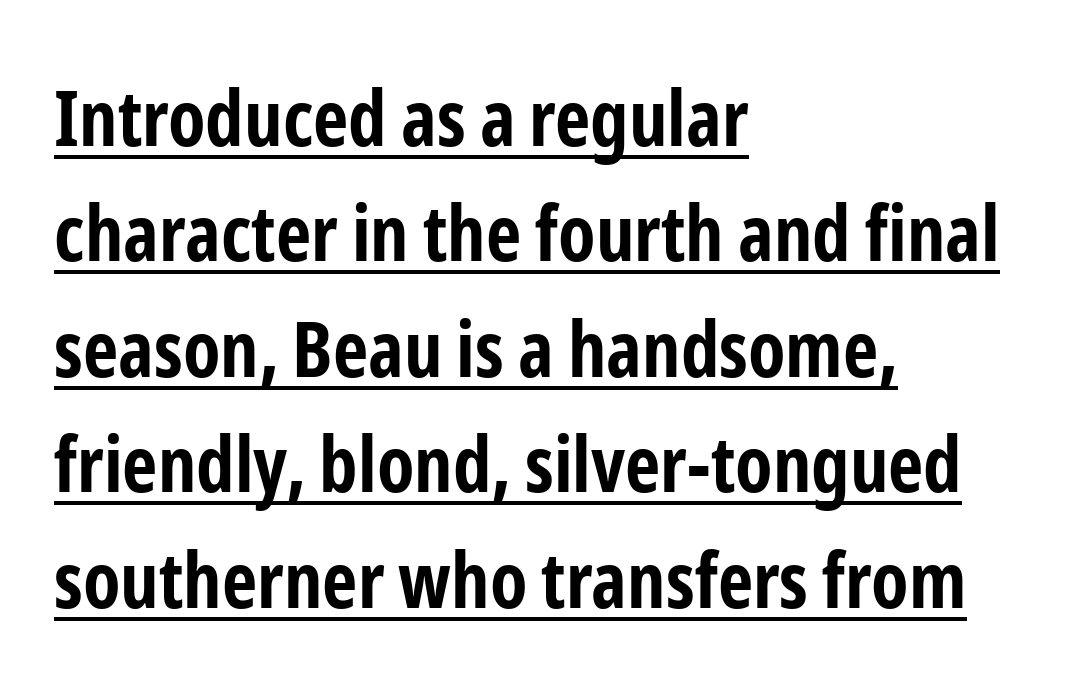
The image shows 77 px bold, condensed sans-serif type, upright; set left-aligned, normal line spacing (1.5x), normal letter spacing, underlined; low stroke contrast and a medium x-height.
